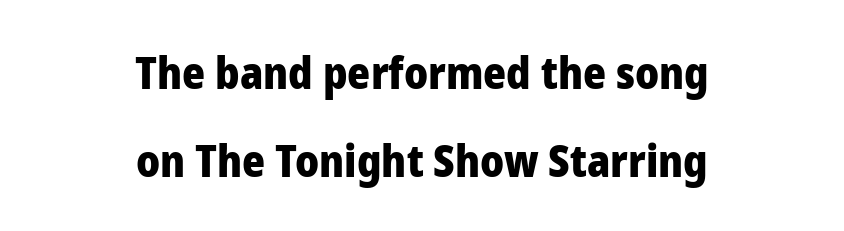
The image shows 44 px heavy sans-serif type, upright; set centered, loose line spacing (2.0x), normal letter spacing, not underlined; low stroke contrast and a medium x-height.
